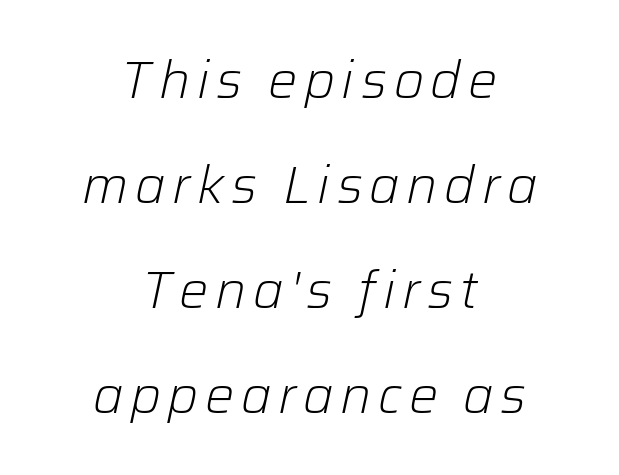
The lines are quadded center. You could fit nearly another row in the gap between these rows. Is this a fixed-width face? No — the glyphs have proportional, varying widths. The font is comparable to plain body text, perhaps lighter. Yep, that's italic — everything's leaning.
